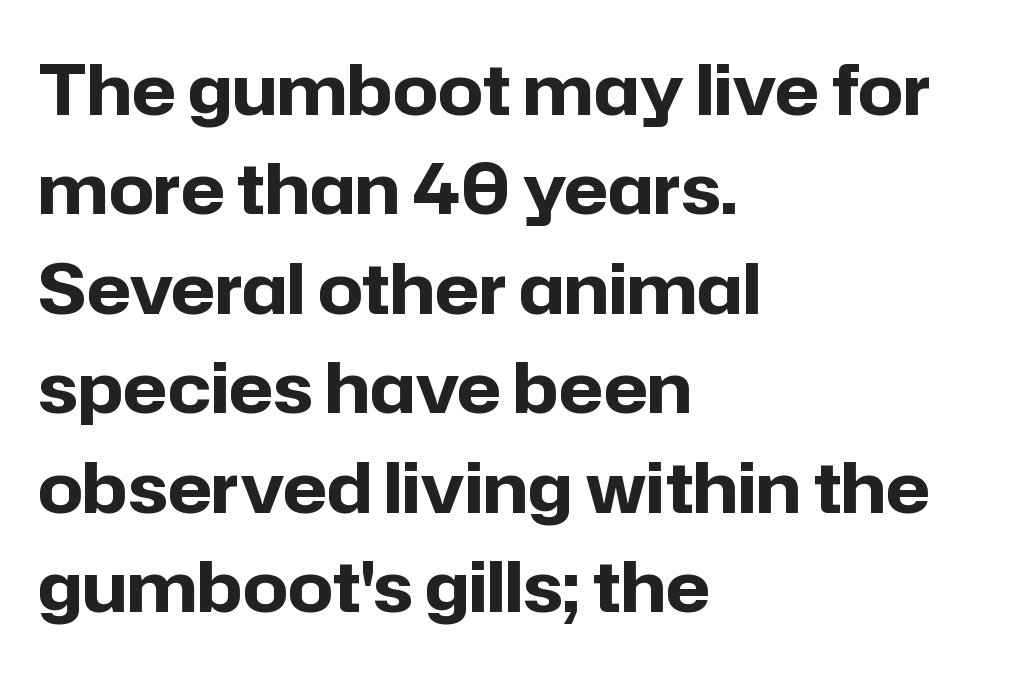
Q: Is the text bold? A: Yes.
Q: Is the text italic (slanted)? A: No, it is upright.
Q: Is the typeface a serif or a sans-serif typeface? A: Sans-serif.
Q: Is the text underlined? A: No.
Q: How is the paragraph aligned? A: Left-aligned.
Q: Is the spacing between letters normal or unusually wide? A: Normal.
Q: Is the spacing between lines tight, normal or loose? A: Normal.
Q: Width (condensed, normal, or wide)? A: Normal.
Q: Stroke contrast? A: Low.
Q: x-height? A: Medium.
Q: Monospaced? A: No.
